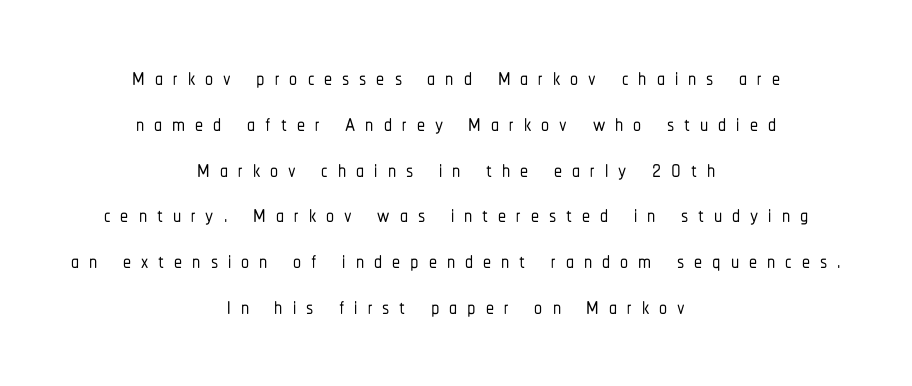
The image shows 32 px condensed sans-serif type, upright; set centered, normal line spacing (1.43x), unusually wide letter spacing (+0.31 em), not underlined; low stroke contrast and a medium x-height.
